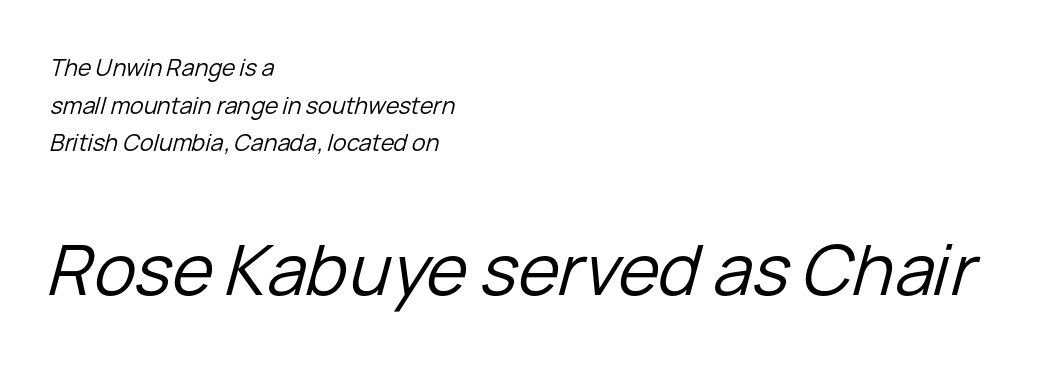
The image shows 70 px regular-weight type, italic (leaning right); set left-aligned, normal line spacing (1.64x), normal letter spacing, not underlined; the second (bottom) block is 3.04x larger; low stroke contrast and a medium x-height.
